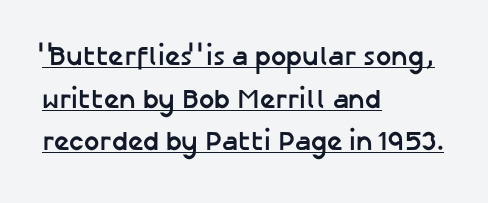
These lines keep a tight, regular rhythm from letter to letter. This rendering uses left alignment, leaving the right contour irregular. Strokes here are thick enough to call this a true bold. These lines sit exactly where default settings would place them. Looks like someone drew a line under every word here.
